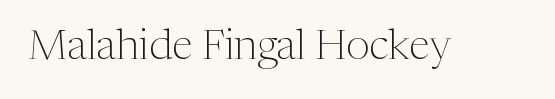
{"serif": "yes", "italic": "no", "bold": "no", "weight": "light", "width": "normal", "stroke_contrast": "medium", "x_height": "medium", "monospaced": "no", "underline": "no", "letter_spacing": "normal", "letter_spacing_em": 0.0, "glyph_px": 42}
